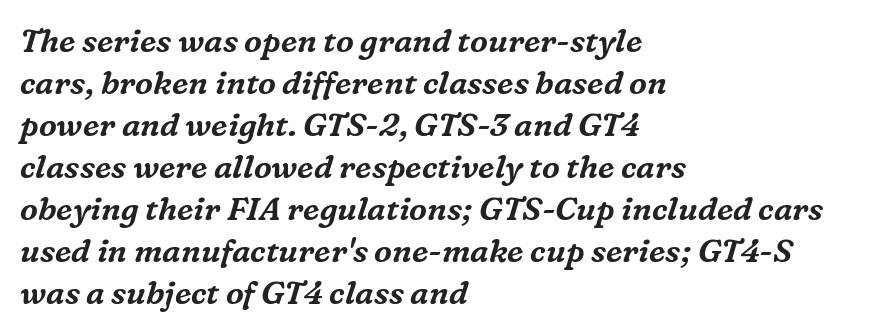
{"serif": "yes", "italic": "yes", "lean": "right", "slant_degrees": 16, "width": "normal", "stroke_contrast": "medium", "x_height": "medium", "monospaced": "no", "underline": "no", "align": "left", "line_spacing": "normal", "line_spacing_ratio": 1.31, "letter_spacing": "normal", "letter_spacing_em": 0.0, "glyph_px": 32}
